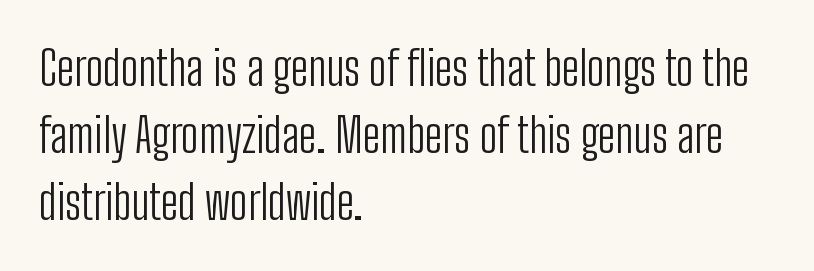
{"serif": "no", "italic": "no", "bold": "no", "weight": "light", "width": "condensed", "stroke_contrast": "low", "x_height": "medium", "monospaced": "no", "underline": "no", "align": "left", "line_spacing": "normal", "line_spacing_ratio": 1.43, "letter_spacing": "normal", "letter_spacing_em": 0.0, "glyph_px": 47}
